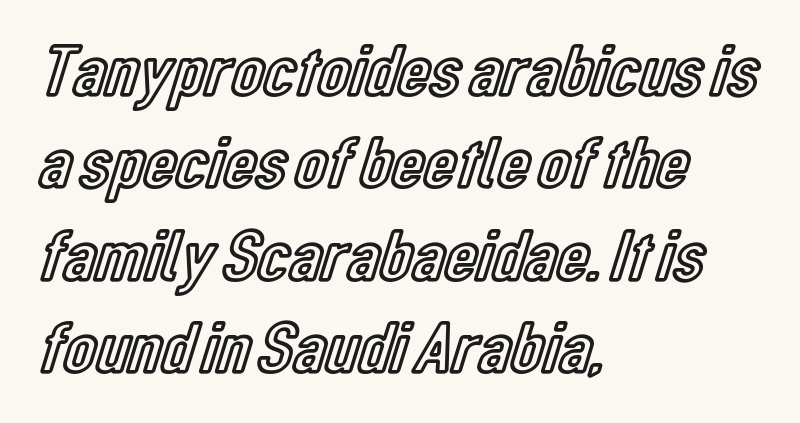
{"width": "condensed", "x_height": "medium", "monospaced": "no", "underline": "no", "align": "left", "line_spacing": "normal", "line_spacing_ratio": 1.25, "letter_spacing": "normal", "letter_spacing_em": 0.0, "glyph_px": 74}
